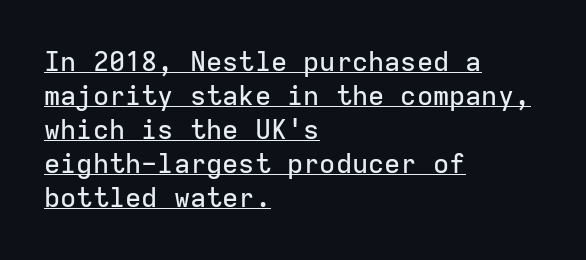
Does the leading feel generous? No, just average. If you drew a line through each stem, it would be perfectly vertical. Descenders here cross a horizontal rule under the line. Characters follow at the spacing the type designer built in. These lines stack with their left ends in a neat column.
